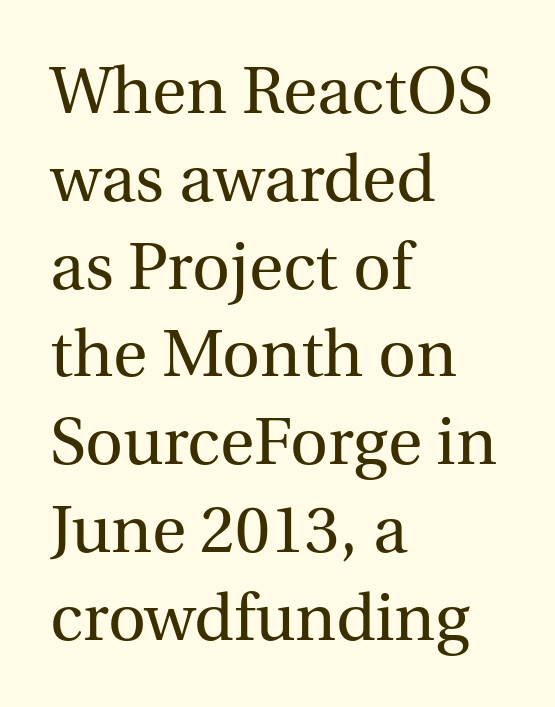
The image shows 66 px regular-weight serif type, upright; set left-aligned, normal line spacing (1.33x), normal letter spacing, not underlined; a medium x-height.
